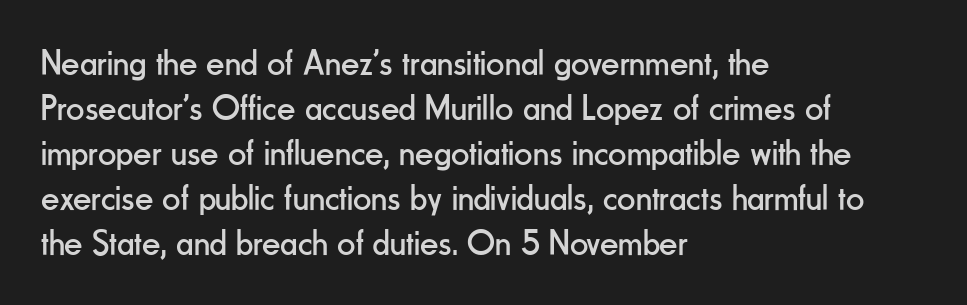
Normally led — the rows are evenly, conventionally spaced. Notice how the stems are strictly vertical — no italics here. These lines are composed in type without serifs. The area under the type is left untouched. These lines are rendered in a variable-pitch font.
